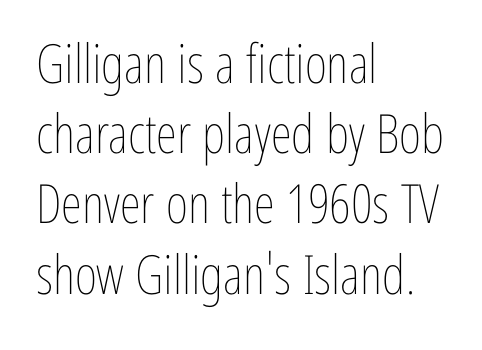
Quick note: underline off. This rendering leaves character spacing at its baseline value. Designer's note — italics off, roman on. The ragged edge is on the right, which tells us the setting is flush left. This block has exactly the height ordinary leading produces.
